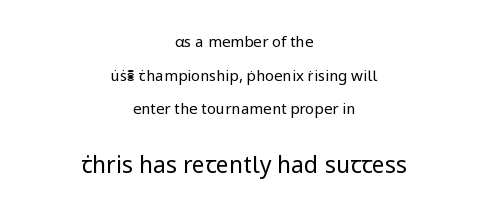
Q: Is the text bold? A: No.
Q: Is the text italic (slanted)? A: No, it is upright.
Q: Is the text underlined? A: No.
Q: How is the paragraph aligned? A: Centered.
Q: Is the spacing between letters normal or unusually wide? A: Normal.
Q: Is the spacing between lines tight, normal or loose? A: Loose.
Q: Which block of text is set in a larger size, the first (top) or the second (bottom)? A: The second (bottom) one.
